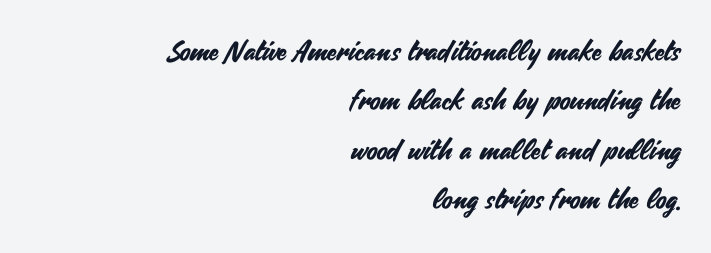
Unlike a traditional serif, this face leaves its strokes unadorned. Do the characters align in a grid? No, the font is proportional. Layout note: lines flush right. No extra tracking has been applied to these lines. Bare-footed words on every line.
